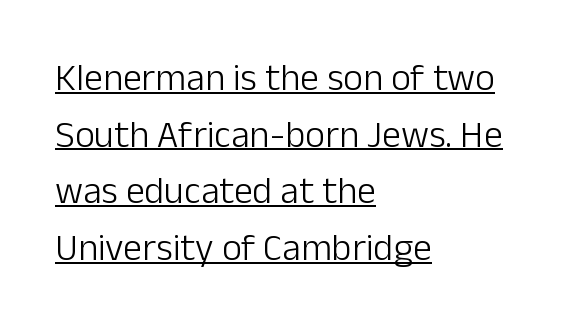
{"serif": "no", "italic": "no", "bold": "no", "weight": "light", "width": "normal", "stroke_contrast": "low", "x_height": "medium", "monospaced": "no", "underline": "yes", "align": "left", "line_spacing": "normal", "line_spacing_ratio": 1.49, "letter_spacing": "normal", "letter_spacing_em": 0.0, "glyph_px": 38}
